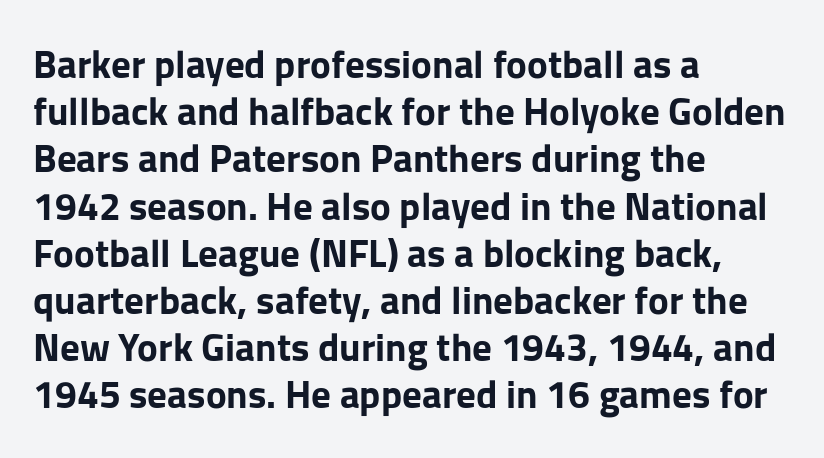
The image shows 39 px bold sans-serif type, upright; set left-aligned, line spacing 1.21x, normal letter spacing, not underlined; low stroke contrast and a medium x-height.
